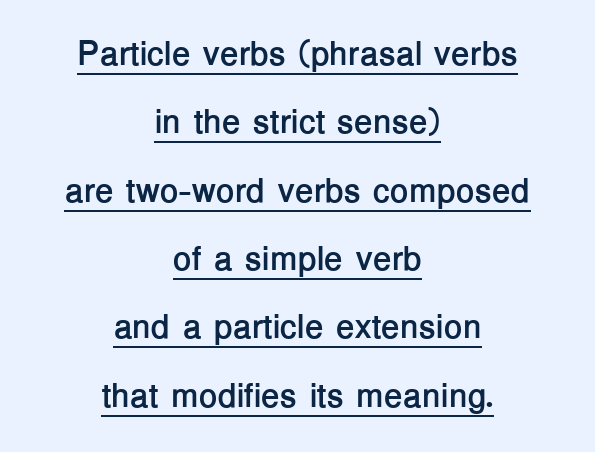
{"serif": "no", "italic": "no", "bold": "yes", "weight": "semibold", "width": "normal", "stroke_contrast": "low", "x_height": "medium", "monospaced": "no", "underline": "yes", "align": "center", "line_spacing": "loose", "line_spacing_ratio": 2.01, "letter_spacing": "normal", "letter_spacing_em": 0.0, "glyph_px": 34}
